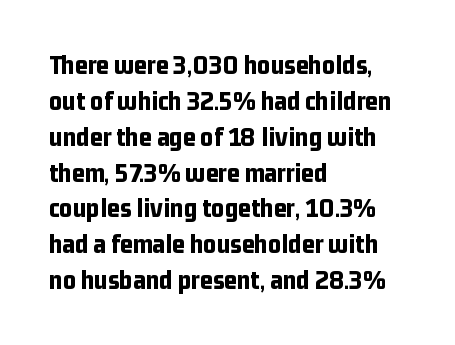
No extra tracking has been applied to these lines. If you drew a line through each stem, it would be perfectly vertical. The typeface chosen for these lines omits serifs. Quick note: interline space is typical. Where is the straight margin? On the left. Emphasis by weight is at full strength: bold.
